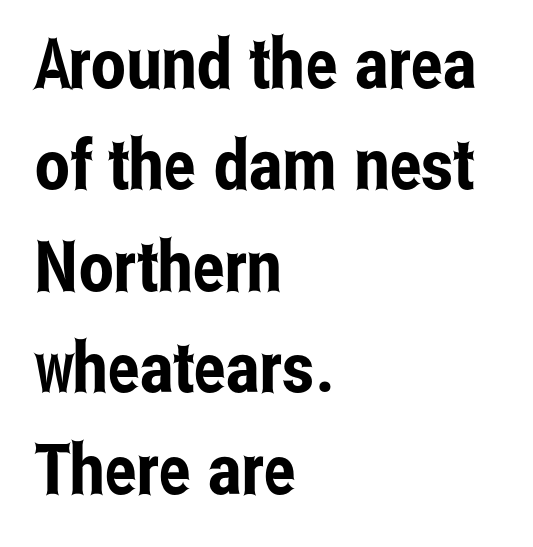
Tracking value appears to be zero — textbook default spacing. Vertical strokes here are truly vertical. The zone under the glyphs is completely vacant. Honestly, the row spacing looks completely unremarkable. Do the characters align in a grid? No, the font is proportional. This sample uses a sans-serif face.
